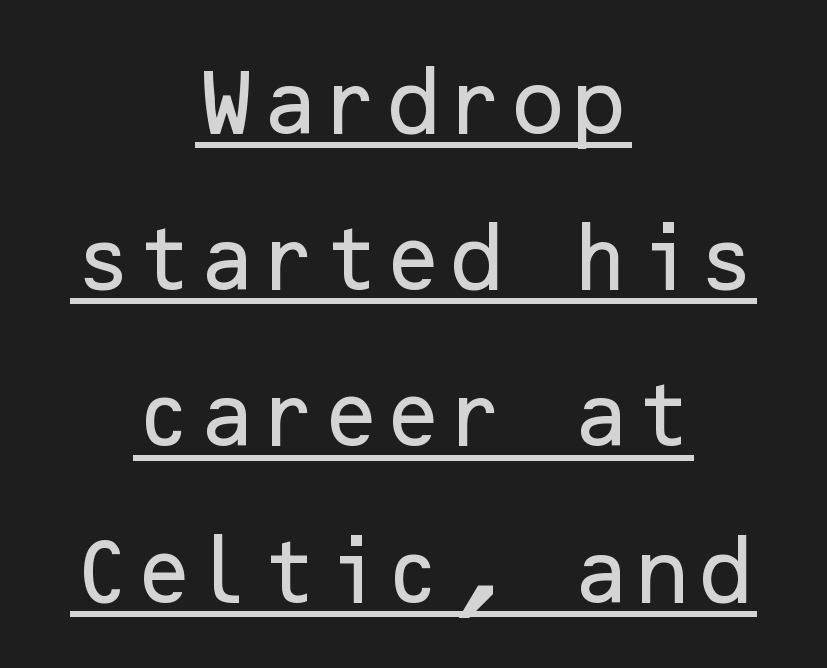
{"serif": "no", "italic": "no", "width": "normal", "stroke_contrast": "low", "x_height": "medium", "underline": "yes", "align": "center", "line_spacing": "loose", "line_spacing_ratio": 2.17, "letter_spacing": "normal", "letter_spacing_em": 0.0, "glyph_px": 72}
